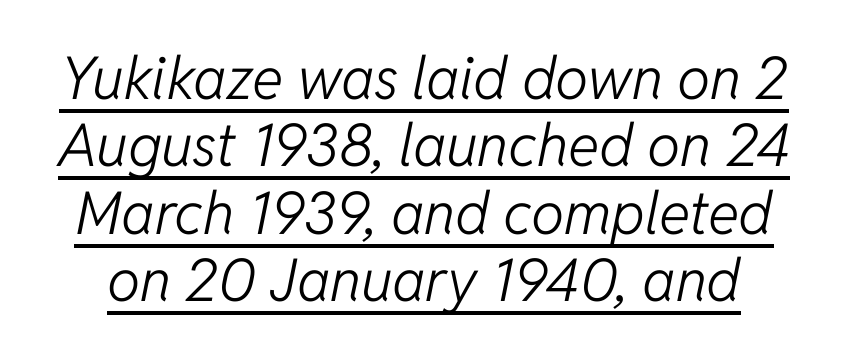
Q: Is the text bold? A: No.
Q: Is the text italic (slanted)? A: Yes, it leans right by about 11 degrees.
Q: Is the text underlined? A: Yes.
Q: Is the spacing between letters normal or unusually wide? A: Normal.
Q: Is the spacing between lines tight, normal or loose? A: Tight.
Q: Width (condensed, normal, or wide)? A: Normal.
Q: Stroke contrast? A: Low.
Q: x-height? A: Medium.
Q: Monospaced? A: No.
